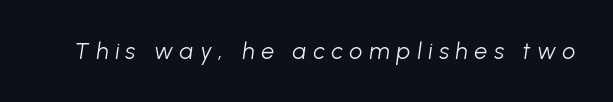
The image shows 23 px text type, italic (leaning right); set unusually wide letter spacing (+0.29 em), not underlined.
